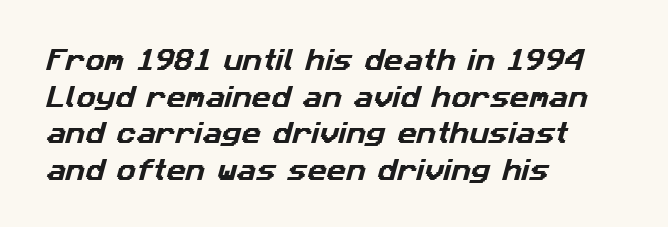
The image shows 24 px text type; set left-aligned, normal line spacing (1.53x), normal letter spacing, not underlined.
